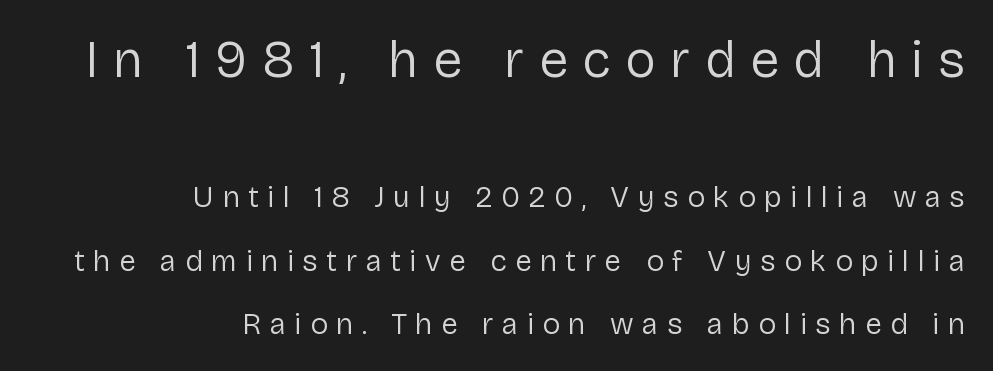
The image shows 52 px regular-weight sans-serif type, upright; set right-aligned, loose line spacing (2.11x), unusually wide letter spacing (+0.28 em), not underlined; the first (top) block is 1.73x larger; low stroke contrast and a medium x-height.
